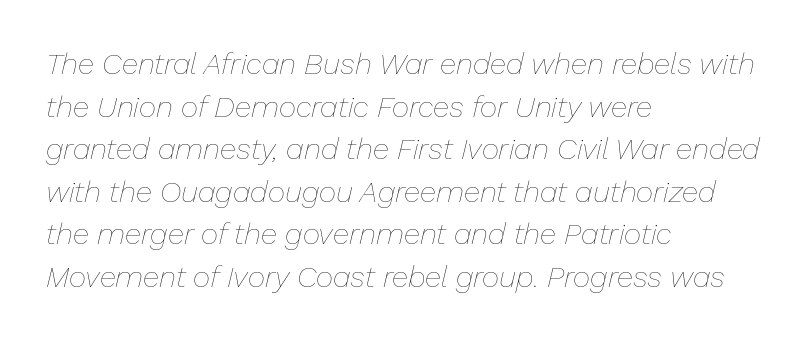
The image shows 30 px thin type, italic (leaning right); set left-aligned, normal line spacing (1.42x), normal letter spacing, not underlined; low stroke contrast and a medium x-height.
